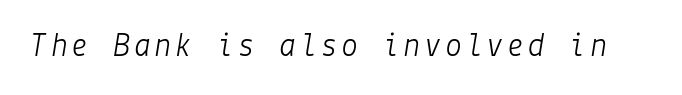
{"italic": "yes", "lean": "right", "slant_degrees": 9, "bold": "no", "weight": "light", "width": "normal", "stroke_contrast": "low", "x_height": "medium", "underline": "no", "glyph_px": 34}
